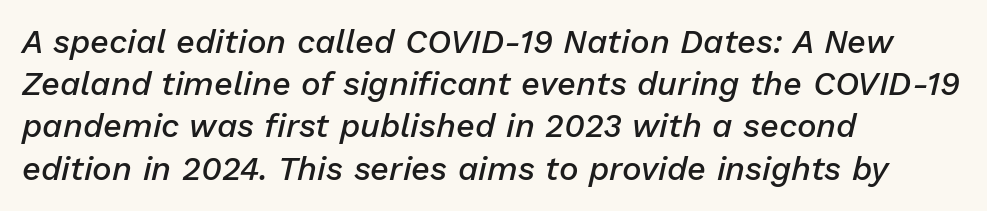
The image shows 33 px semibold type, italic (leaning right); set left-aligned, normal line spacing (1.28x), normal letter spacing, not underlined; low stroke contrast and a medium x-height.
